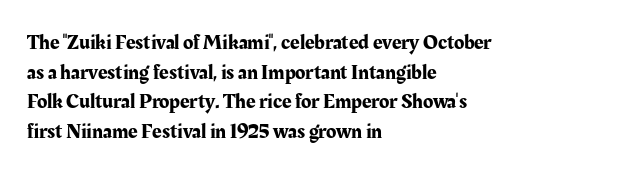
Q: Is the text italic (slanted)? A: No, it is upright.
Q: Is the text underlined? A: No.
Q: How is the paragraph aligned? A: Left-aligned.
Q: Is the spacing between letters normal or unusually wide? A: Normal.
Q: Is the spacing between lines tight, normal or loose? A: Normal.
